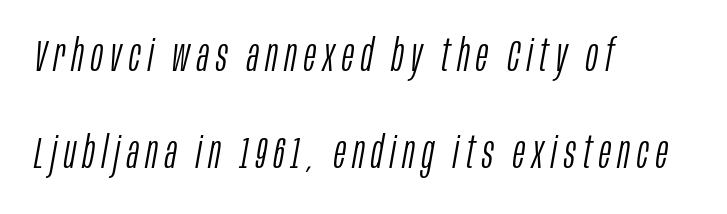
Q: Is the text bold? A: No.
Q: Is the text italic (slanted)? A: Yes, it leans right by about 10 degrees.
Q: Is the text underlined? A: No.
Q: How is the paragraph aligned? A: Left-aligned.
Q: Is the spacing between lines tight, normal or loose? A: Loose.
Q: Width (condensed, normal, or wide)? A: Condensed.
Q: Stroke contrast? A: Low.
Q: x-height? A: Large.
Q: Monospaced? A: No.
